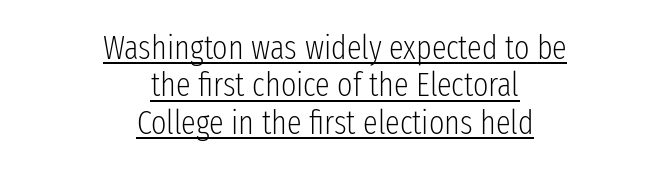
These lines were composed using upright roman letters. Honestly, the underline is the first thing you notice here. Notice how the passage keeps no hard edge, just a central spine. No extra tracking has been applied to these lines.
